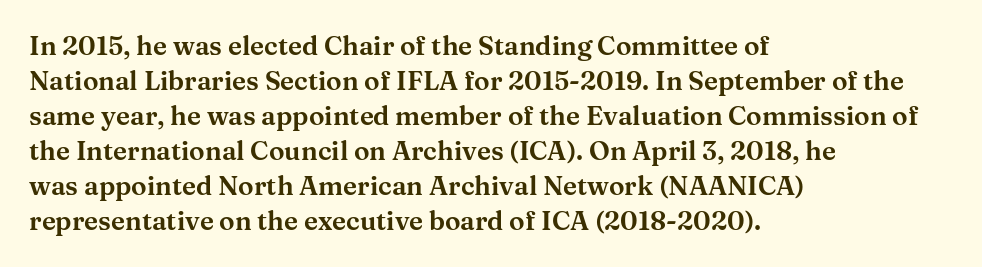
{"italic": "no", "underline": "no", "align": "left", "line_spacing": "normal", "line_spacing_ratio": 1.35, "letter_spacing": "normal", "letter_spacing_em": 0.0, "glyph_px": 26}
